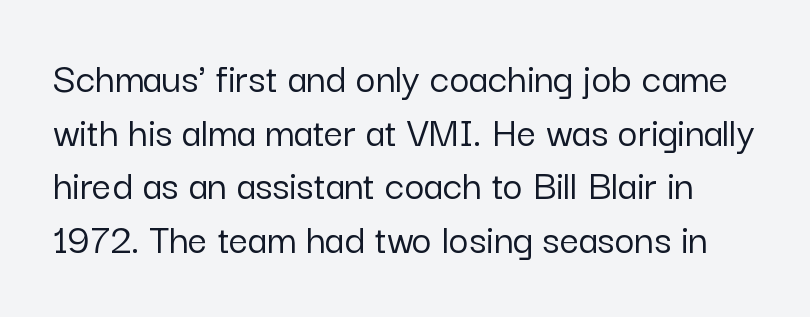
The image shows 43 px sans-serif type, upright; set normal line spacing (1.25x), normal letter spacing, not underlined; low stroke contrast and a medium x-height.
